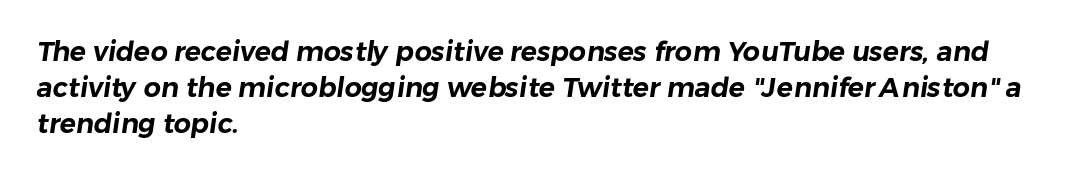
Nobody touched the tracking dial on this one. Which margin do the lines hug? The left one — the right edge is uneven. The passage shown is not underscored anywhere. Compared with typical paragraphs, the rows here are spaced about the same.
